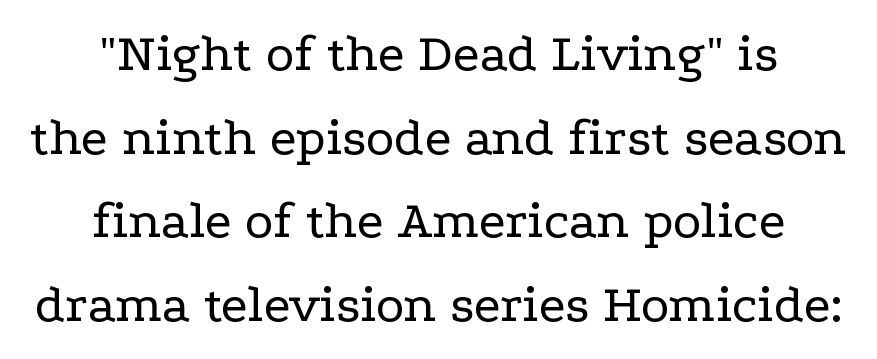
{"serif": "yes", "italic": "no", "bold": "no", "weight": "regular", "width": "wide", "stroke_contrast": "low", "x_height": "medium", "monospaced": "no", "underline": "no", "align": "center", "line_spacing": "normal", "line_spacing_ratio": 1.55, "letter_spacing": "normal", "letter_spacing_em": 0.0, "glyph_px": 54}
